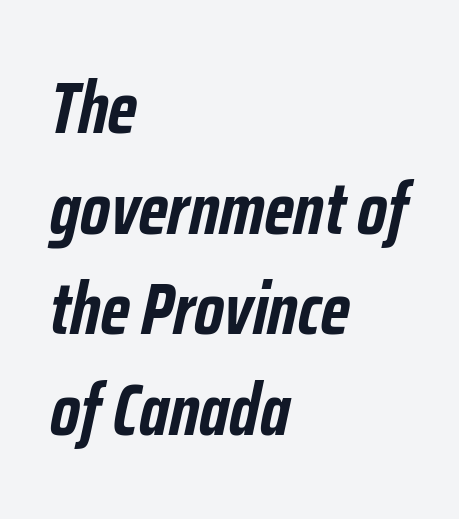
Q: Is the text bold? A: Yes.
Q: Is the text italic (slanted)? A: Yes, it leans right by about 12 degrees.
Q: Is the text underlined? A: No.
Q: How is the paragraph aligned? A: Left-aligned.
Q: Is the spacing between letters normal or unusually wide? A: Normal.
Q: Is the spacing between lines tight, normal or loose? A: Normal.
Q: Width (condensed, normal, or wide)? A: Condensed.
Q: Stroke contrast? A: Low.
Q: x-height? A: Medium.
Q: Monospaced? A: No.
